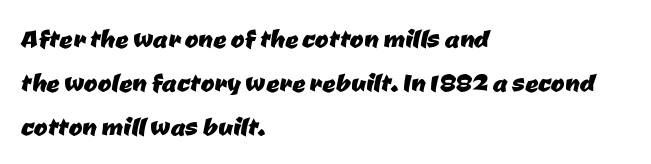
{"serif": "no", "width": "normal", "stroke_contrast": "low", "x_height": "medium", "monospaced": "no", "underline": "no", "align": "left", "line_spacing": "normal", "line_spacing_ratio": 1.34, "letter_spacing": "normal", "letter_spacing_em": 0.0, "glyph_px": 33}
